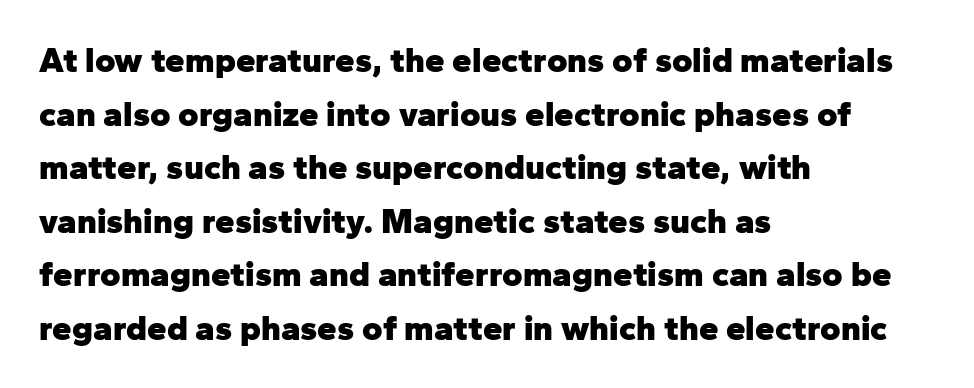
The image shows 35 px heavy sans-serif type, upright; set left-aligned, normal line spacing (1.53x), normal letter spacing, not underlined; low stroke contrast and a medium x-height.
